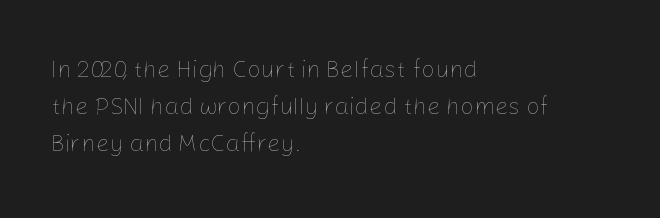
{"italic": "no", "bold": "no", "underline": "no", "align": "left", "line_spacing": "normal", "line_spacing_ratio": 1.55, "letter_spacing": "normal", "letter_spacing_em": 0.0, "glyph_px": 24}
